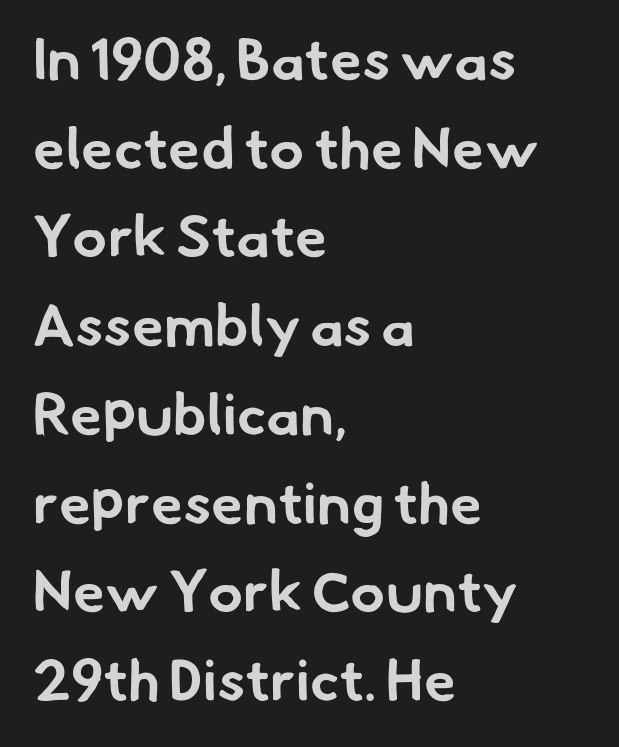
The image shows 58 px bold sans-serif type; set left-aligned, normal line spacing (1.53x), normal letter spacing, not underlined; low stroke contrast and a small x-height.
